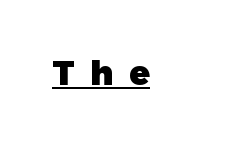
The image shows 34 px heavy sans-serif type, upright; set unusually wide letter spacing (+0.47 em), underlined; low stroke contrast and a medium x-height.
